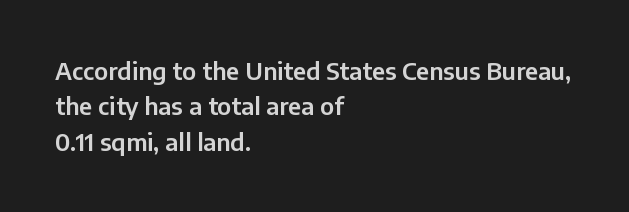
Q: Is the text italic (slanted)? A: No, it is upright.
Q: Is the text underlined? A: No.
Q: How is the paragraph aligned? A: Left-aligned.
Q: Is the spacing between letters normal or unusually wide? A: Normal.
Q: Is the spacing between lines tight, normal or loose? A: Normal.
